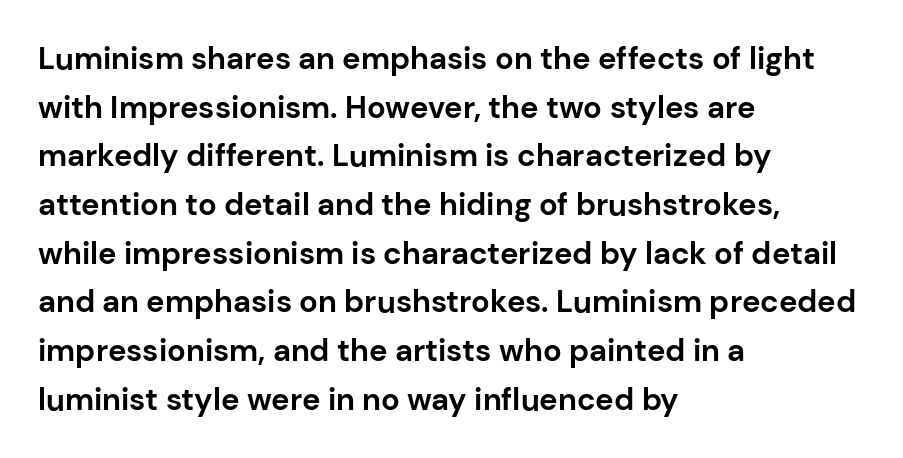
Q: Is the text bold? A: Yes.
Q: Is the text italic (slanted)? A: No, it is upright.
Q: Is the typeface a serif or a sans-serif typeface? A: Sans-serif.
Q: Is the text underlined? A: No.
Q: How is the paragraph aligned? A: Left-aligned.
Q: Is the spacing between letters normal or unusually wide? A: Normal.
Q: Is the spacing between lines tight, normal or loose? A: Normal.
Q: Width (condensed, normal, or wide)? A: Normal.
Q: Stroke contrast? A: Low.
Q: x-height? A: Medium.
Q: Monospaced? A: No.
